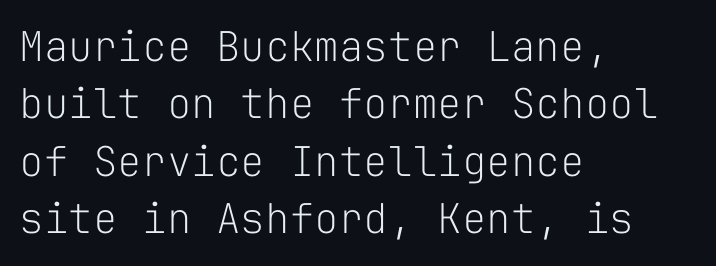
{"serif": "no", "italic": "no", "bold": "no", "weight": "light", "width": "normal", "stroke_contrast": "low", "x_height": "medium", "monospaced": "yes", "underline": "no", "align": "left", "line_spacing": "normal", "line_spacing_ratio": 1.4, "letter_spacing": "normal", "letter_spacing_em": 0.0, "glyph_px": 41}
